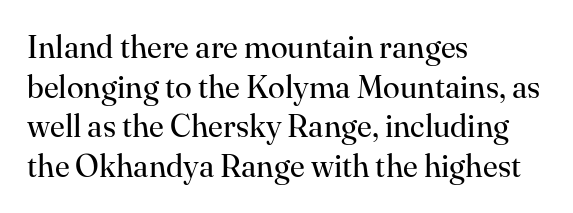
Q: Is the text bold? A: No.
Q: Is the text italic (slanted)? A: No, it is upright.
Q: Is the typeface a serif or a sans-serif typeface? A: Serif.
Q: Is the text underlined? A: No.
Q: How is the paragraph aligned? A: Left-aligned.
Q: Is the spacing between letters normal or unusually wide? A: Normal.
Q: Is the spacing between lines tight, normal or loose? A: Normal.
Q: Width (condensed, normal, or wide)? A: Normal.
Q: Stroke contrast? A: High.
Q: x-height? A: Small.
Q: Monospaced? A: No.
